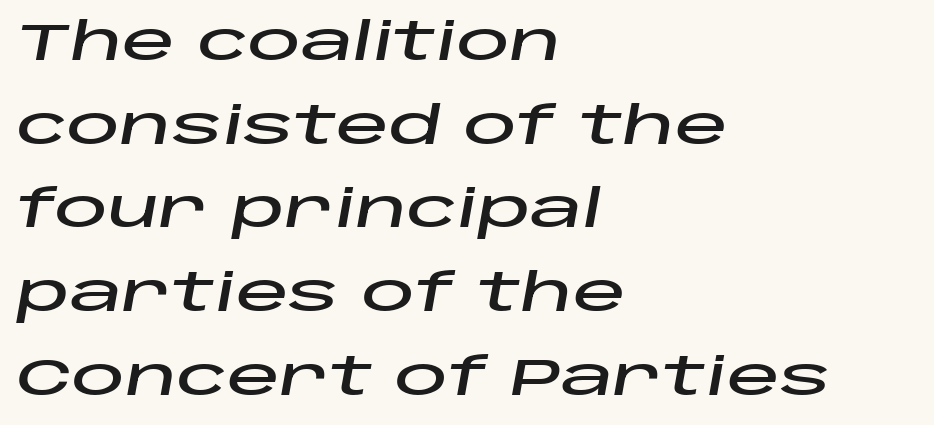
This rendering uses left alignment, leaving the right contour irregular. Observe the ordinary spacing: letters are neighbours, not strangers. A typesetter would mark this as italic. The rendering uses a moderate line-height, typical for paragraphs.
